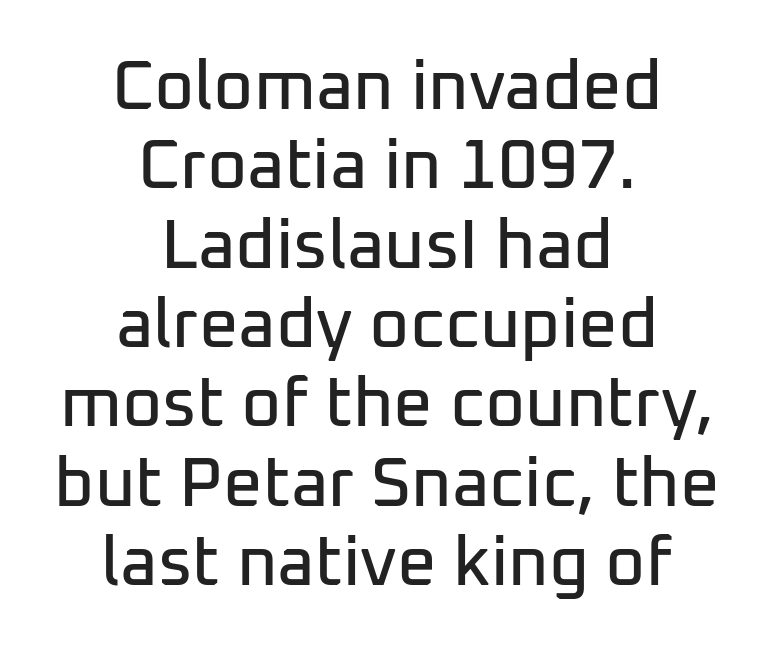
{"serif": "no", "italic": "no", "width": "normal", "stroke_contrast": "low", "x_height": "medium", "monospaced": "no", "underline": "no", "align": "center", "line_spacing": "tight", "line_spacing_ratio": 1.15, "letter_spacing": "normal", "letter_spacing_em": 0.0, "glyph_px": 69}
